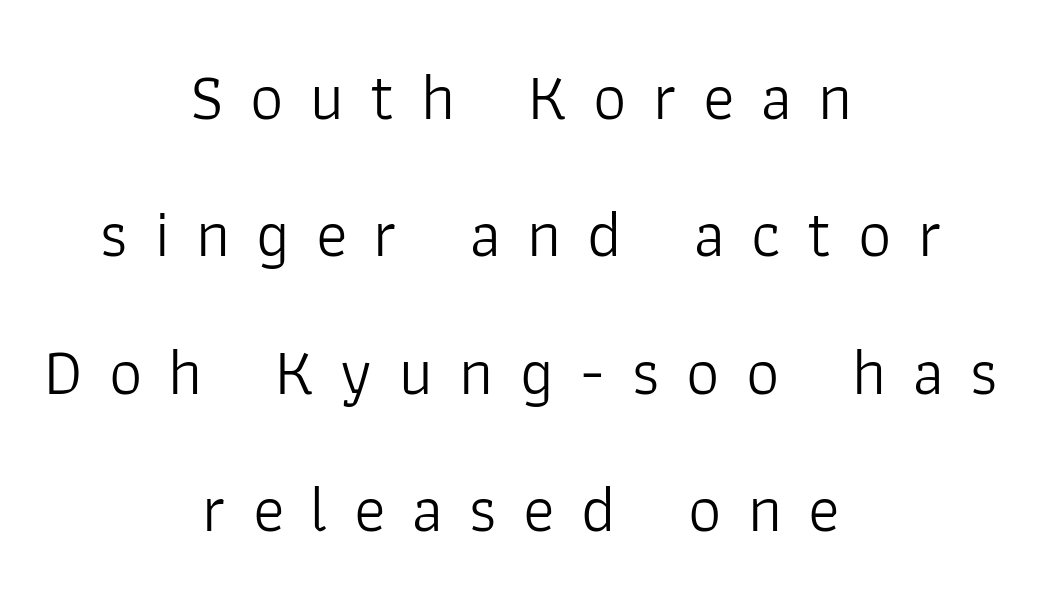
{"serif": "no", "italic": "no", "bold": "no", "weight": "light", "width": "normal", "stroke_contrast": "low", "x_height": "medium", "monospaced": "no", "underline": "no", "align": "center", "line_spacing": "loose", "line_spacing_ratio": 2.08, "letter_spacing": "wide", "letter_spacing_em": 0.4, "glyph_px": 66}
